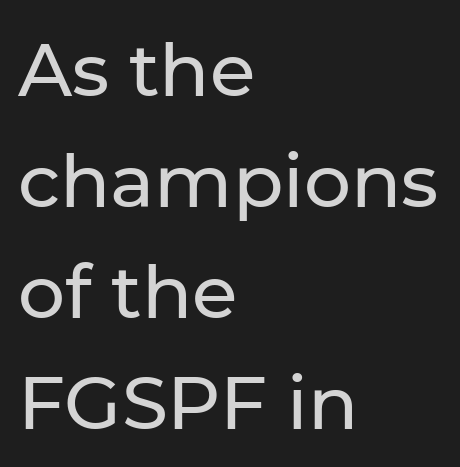
{"serif": "no", "italic": "no", "width": "normal", "stroke_contrast": "low", "x_height": "medium", "monospaced": "no", "underline": "no", "align": "left", "line_spacing": "normal", "line_spacing_ratio": 1.5, "letter_spacing": "normal", "letter_spacing_em": 0.0, "glyph_px": 74}
